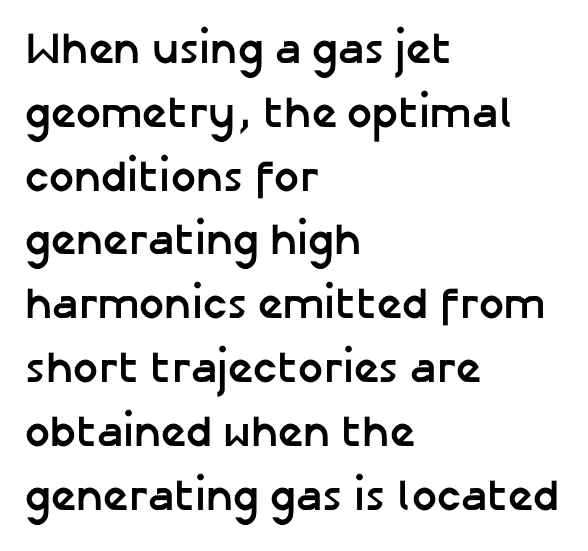
Q: Is the text bold? A: Yes.
Q: Is the text italic (slanted)? A: No, it is upright.
Q: Is the typeface a serif or a sans-serif typeface? A: Sans-serif.
Q: Is the text underlined? A: No.
Q: How is the paragraph aligned? A: Left-aligned.
Q: Is the spacing between letters normal or unusually wide? A: Normal.
Q: Is the spacing between lines tight, normal or loose? A: Normal.
Q: Width (condensed, normal, or wide)? A: Normal.
Q: Stroke contrast? A: Low.
Q: x-height? A: Medium.
Q: Monospaced? A: No.
